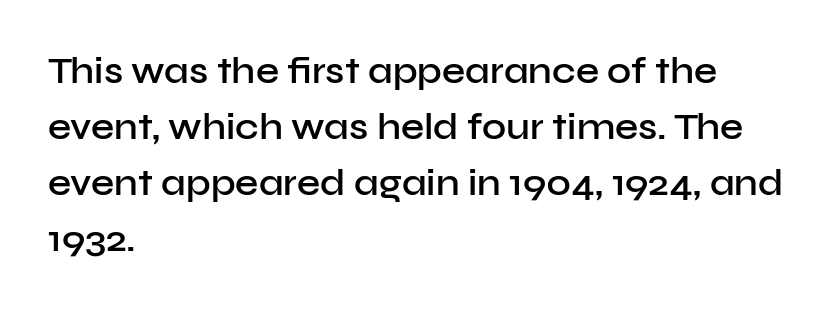
The image shows 37 px semibold sans-serif type, upright; set left-aligned, normal line spacing (1.51x), normal letter spacing, not underlined; low stroke contrast and a medium x-height.
